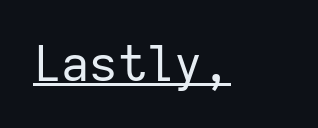
Q: Is the text bold? A: No.
Q: Is the text italic (slanted)? A: No, it is upright.
Q: Is the typeface a serif or a sans-serif typeface? A: Sans-serif.
Q: Is the text underlined? A: Yes.
Q: Is the spacing between letters normal or unusually wide? A: Normal.
Q: Width (condensed, normal, or wide)? A: Normal.
Q: Stroke contrast? A: Low.
Q: x-height? A: Medium.
Q: Monospaced? A: Yes.
